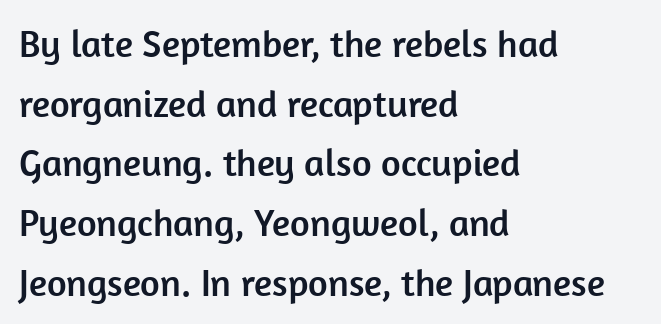
The image shows 38 px sans-serif type, upright; set left-aligned, normal line spacing (1.57x), normal letter spacing, not underlined; low stroke contrast and a medium x-height.
